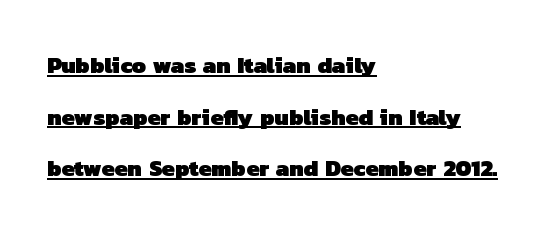
The image shows 23 px bold type; set left-aligned, loose line spacing (2.24x), normal letter spacing, underlined.
